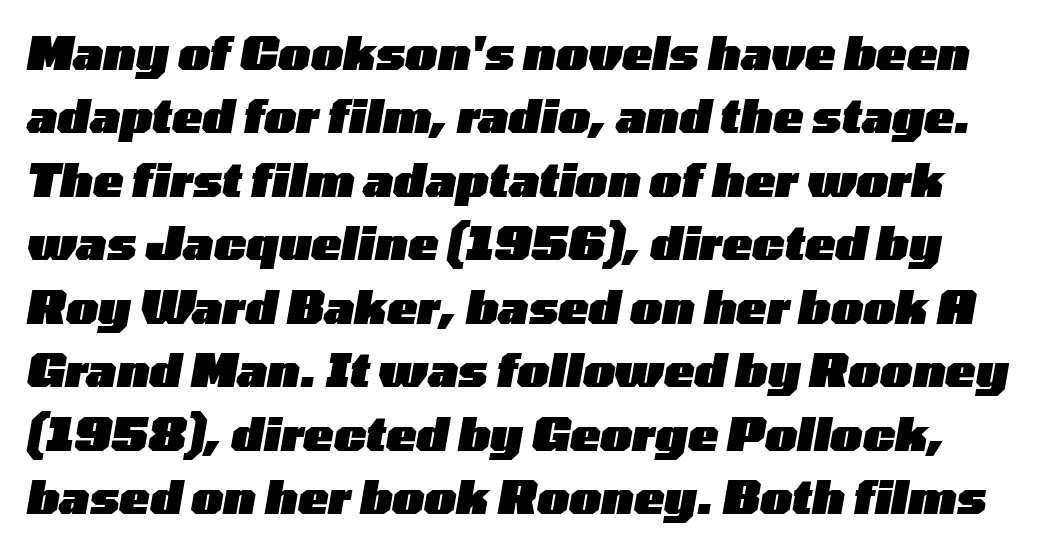
The image shows 45 px heavy, wide type, italic (leaning right); set normal line spacing (1.41x), normal letter spacing, not underlined; low stroke contrast and a medium x-height.
